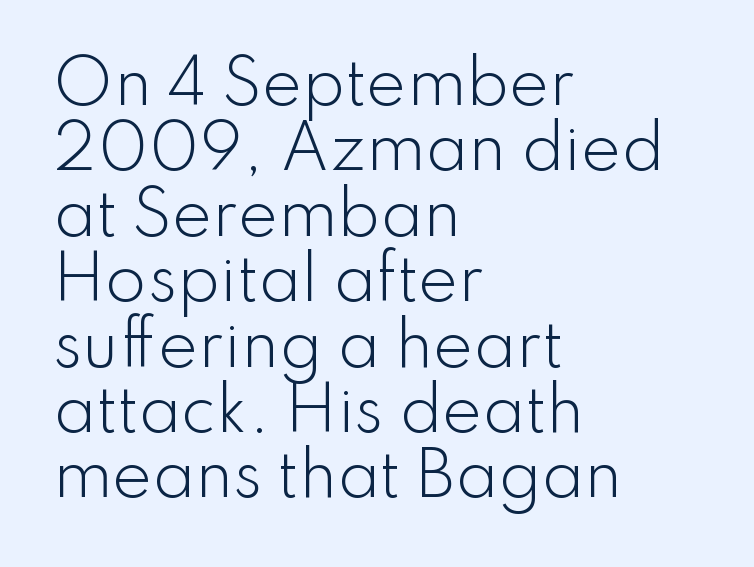
Q: Is the text bold? A: No.
Q: Is the text italic (slanted)? A: No, it is upright.
Q: Is the typeface a serif or a sans-serif typeface? A: Sans-serif.
Q: Is the text underlined? A: No.
Q: How is the paragraph aligned? A: Left-aligned.
Q: Is the spacing between letters normal or unusually wide? A: Normal.
Q: Is the spacing between lines tight, normal or loose? A: Tight.
Q: Width (condensed, normal, or wide)? A: Normal.
Q: Stroke contrast? A: Low.
Q: x-height? A: Small.
Q: Monospaced? A: No.
